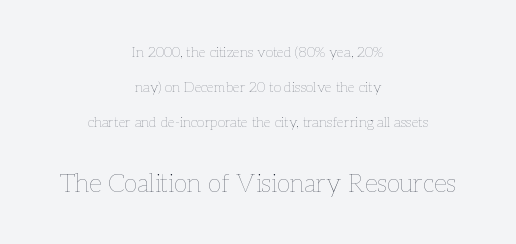
Q: Is the text bold? A: No.
Q: Is the text italic (slanted)? A: No, it is upright.
Q: Is the text underlined? A: No.
Q: How is the paragraph aligned? A: Centered.
Q: Is the spacing between letters normal or unusually wide? A: Normal.
Q: Is the spacing between lines tight, normal or loose? A: Loose.
Q: Which block of text is set in a larger size, the first (top) or the second (bottom)? A: The second (bottom) one.
